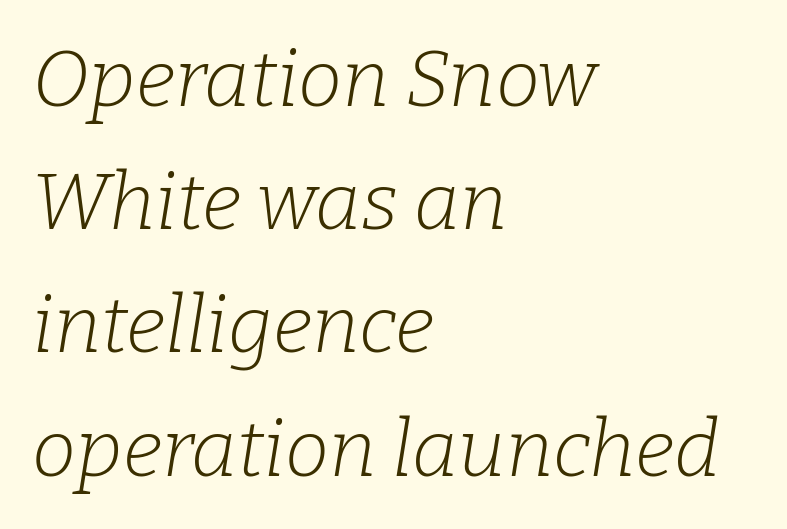
{"serif": "yes", "italic": "yes", "lean": "right", "slant_degrees": 9, "bold": "no", "weight": "light", "width": "normal", "stroke_contrast": "low", "x_height": "medium", "monospaced": "no", "underline": "no", "align": "left", "line_spacing": "normal", "line_spacing_ratio": 1.56, "letter_spacing": "normal", "letter_spacing_em": 0.0, "glyph_px": 79}
